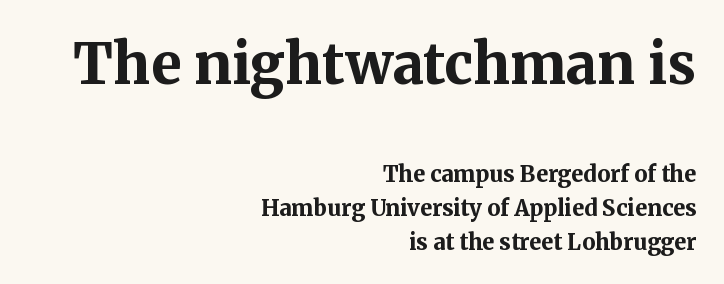
A bare baseline throughout the passage. Summary of weight: heavy, a full bold. Leftover space on each line is placed entirely before the opening word. Does extra space separate the letters? No, they use regular spacing. Size hierarchy here favors the leading block over the trailing one. Each letter keeps its own natural width here, so spacing adapts to shape.
